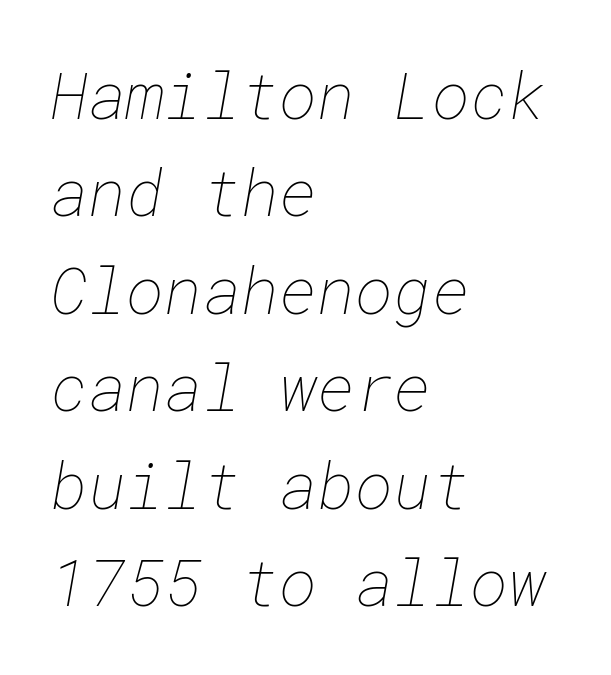
Q: Is the text bold? A: No.
Q: Is the text underlined? A: No.
Q: How is the paragraph aligned? A: Left-aligned.
Q: Is the spacing between letters normal or unusually wide? A: Normal.
Q: Is the spacing between lines tight, normal or loose? A: Normal.
Q: Width (condensed, normal, or wide)? A: Normal.
Q: Stroke contrast? A: Low.
Q: x-height? A: Medium.
